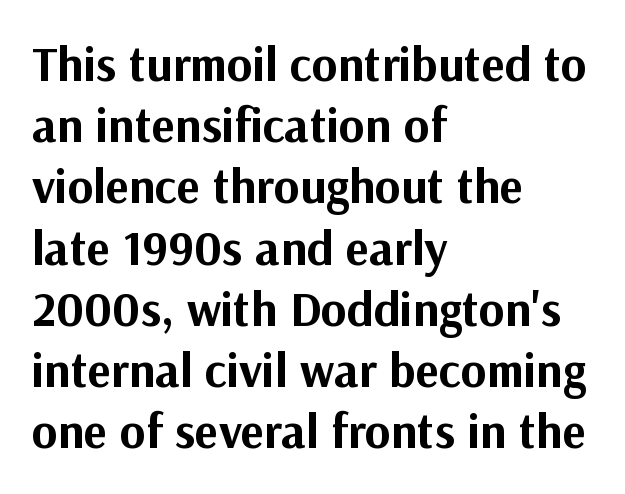
Between one letter and the next there's only the usual sliver of space. This sample uses a sans-serif face. A roman cut, with each character standing at attention. Baseline-to-baseline distance is the conventional proportion of letter height. Strong, thick strokes mark this as bold type.
